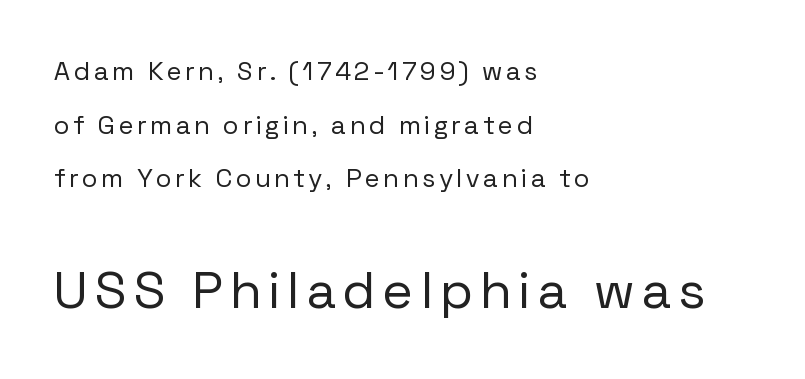
The image shows 52 px regular-weight sans-serif type, upright; set left-aligned, loose line spacing (2.06x), not underlined; the second (bottom) block is 2.0x larger; low stroke contrast and a medium x-height.
